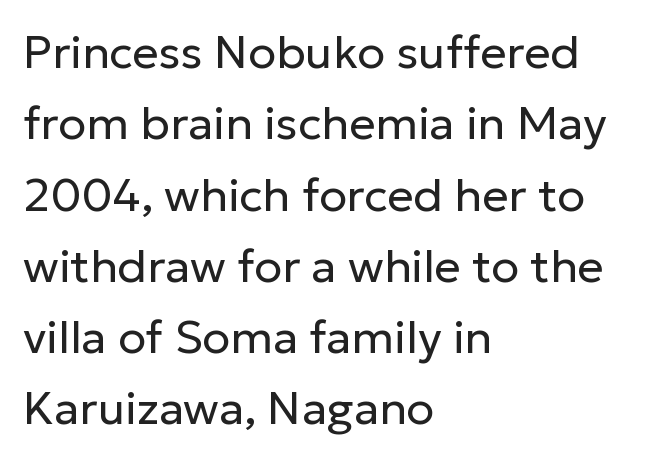
Q: Is the text bold? A: No.
Q: Is the text italic (slanted)? A: No, it is upright.
Q: Is the typeface a serif or a sans-serif typeface? A: Sans-serif.
Q: Is the text underlined? A: No.
Q: How is the paragraph aligned? A: Left-aligned.
Q: Is the spacing between letters normal or unusually wide? A: Normal.
Q: Is the spacing between lines tight, normal or loose? A: Normal.
Q: Width (condensed, normal, or wide)? A: Normal.
Q: Stroke contrast? A: Low.
Q: x-height? A: Medium.
Q: Monospaced? A: No.
